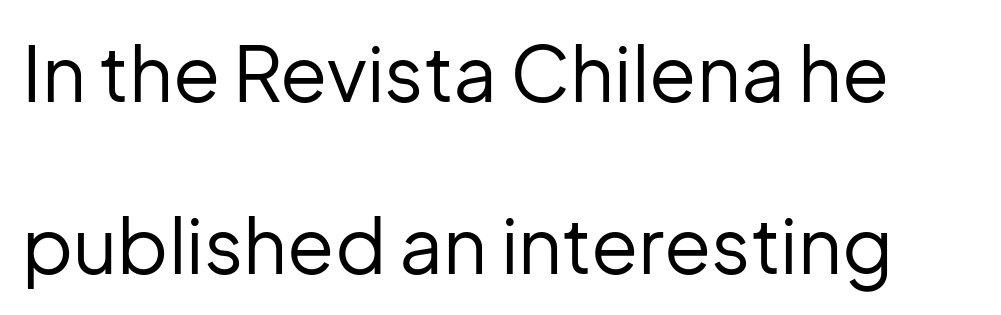
The image shows 77 px regular-weight sans-serif type, upright; set loose line spacing (2.24x), normal letter spacing, not underlined; low stroke contrast and a medium x-height.
